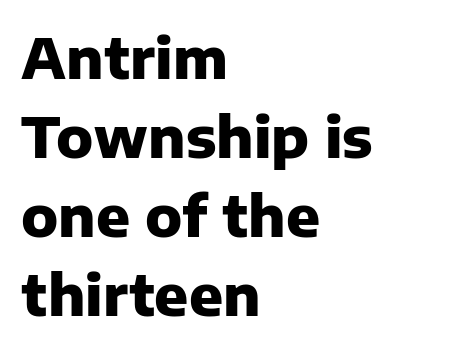
Q: Is the text bold? A: Yes.
Q: Is the text italic (slanted)? A: No, it is upright.
Q: Is the typeface a serif or a sans-serif typeface? A: Sans-serif.
Q: Is the text underlined? A: No.
Q: How is the paragraph aligned? A: Left-aligned.
Q: Is the spacing between letters normal or unusually wide? A: Normal.
Q: Is the spacing between lines tight, normal or loose? A: Normal.
Q: Width (condensed, normal, or wide)? A: Normal.
Q: Stroke contrast? A: Low.
Q: x-height? A: Medium.
Q: Monospaced? A: No.
